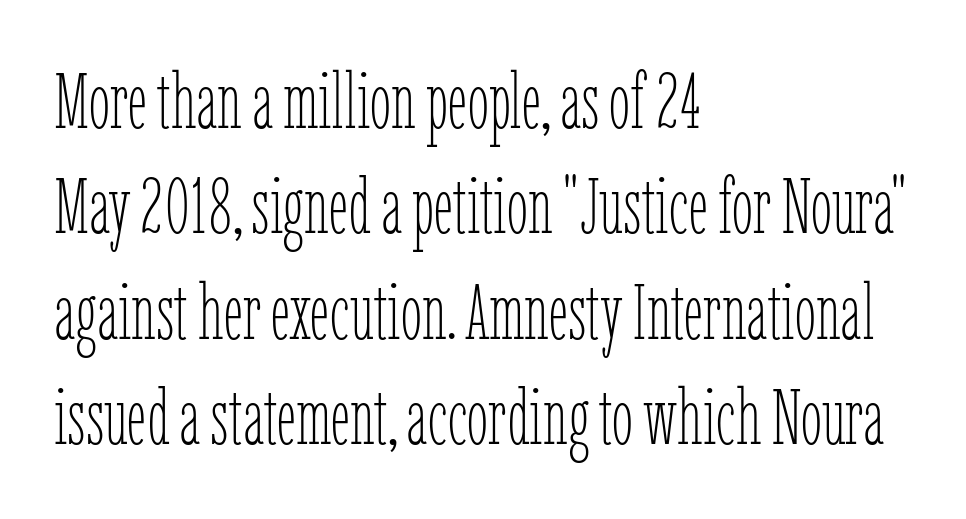
Q: Is the text bold? A: No.
Q: Is the text italic (slanted)? A: No, it is upright.
Q: Is the text underlined? A: No.
Q: How is the paragraph aligned? A: Left-aligned.
Q: Is the spacing between letters normal or unusually wide? A: Normal.
Q: Is the spacing between lines tight, normal or loose? A: Normal.
Q: Width (condensed, normal, or wide)? A: Condensed.
Q: Stroke contrast? A: Low.
Q: x-height? A: Medium.
Q: Monospaced? A: No.
